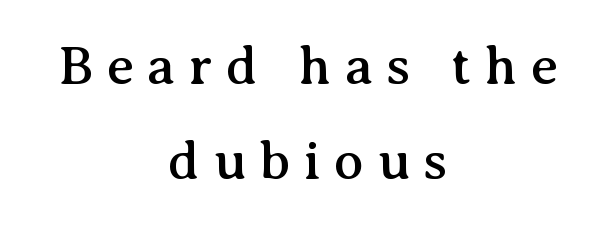
The letters advance in unequal steps, a hallmark of proportional type. Reading down the block, each line starts at a different indent, mirrored at its end. The baseline area is clear. Italic: no, the glyphs are upright roman. Font category for this specimen: serif.
